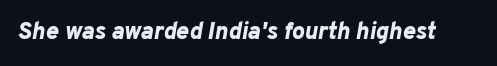
Quick note: underline off. The font is running at its bold setting. Nothing unusual about the tracking: characters are spaced as the font intends. Compared with ordinary roman type, these characters are visibly tilted.
